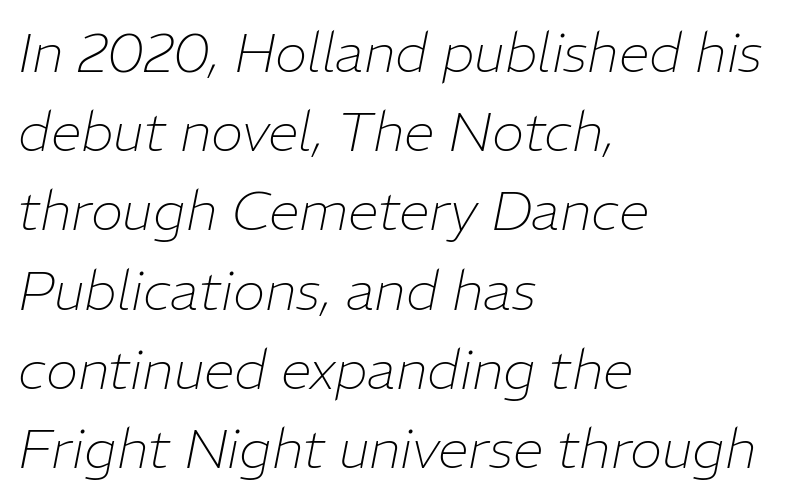
The paragraph shown leans on its left margin. Think standard paragraph weight, or any step lighter than that. No word sits above an underline. Proportional: the letters do not fall into vertical columns.
